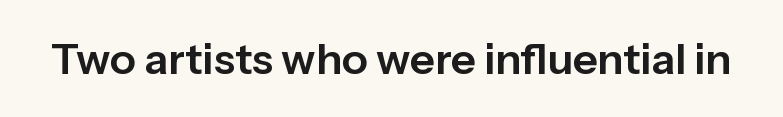
The image shows 43 px sans-serif type, upright; set normal letter spacing, not underlined; low stroke contrast and a medium x-height.
